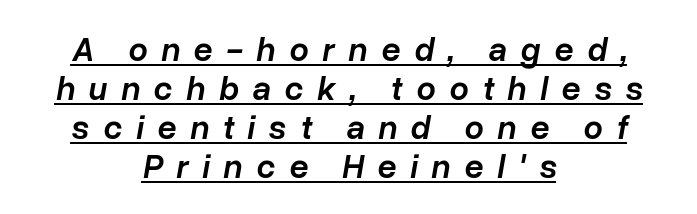
{"italic": "yes", "lean": "right", "slant_degrees": 10, "bold": "semi", "weight": "semibold", "width": "normal", "stroke_contrast": "low", "x_height": "medium", "monospaced": "no", "underline": "yes", "align": "center", "line_spacing": "tight", "line_spacing_ratio": 1.15, "letter_spacing": "wide", "letter_spacing_em": 0.4, "glyph_px": 34}
